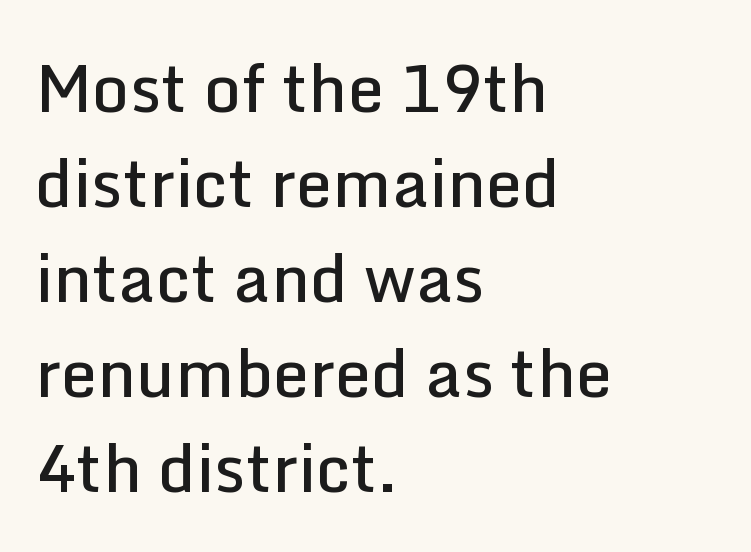
{"serif": "no", "italic": "no", "bold": "semi", "weight": "semibold", "width": "normal", "stroke_contrast": "low", "x_height": "medium", "monospaced": "no", "underline": "no", "align": "left", "line_spacing": "normal", "line_spacing_ratio": 1.46, "letter_spacing": "normal", "letter_spacing_em": 0.0, "glyph_px": 65}
